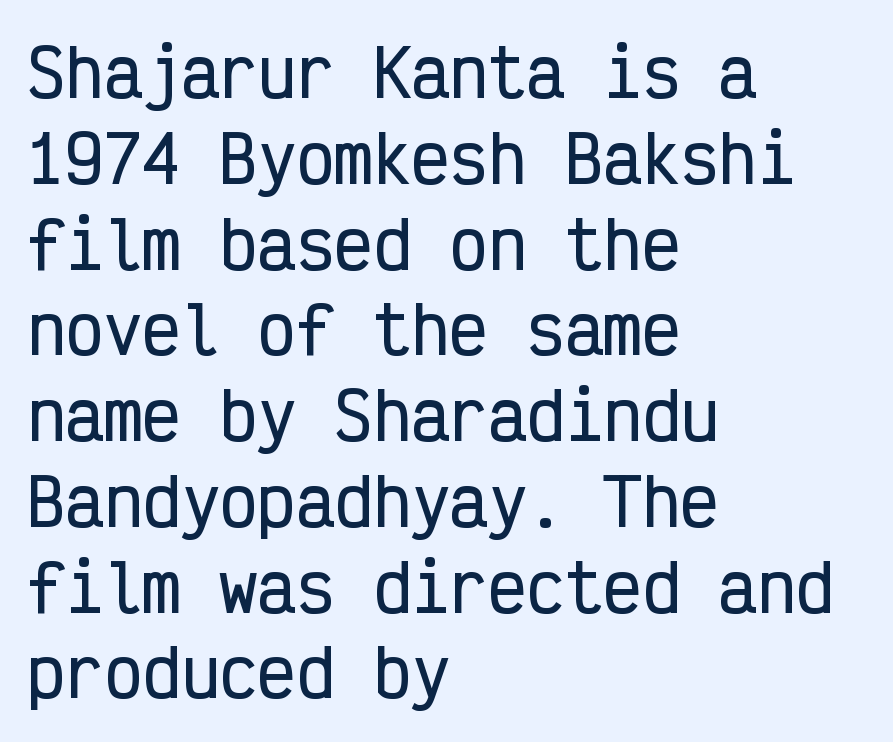
The image shows 64 px condensed sans-serif type, upright, monospaced; set left-aligned, normal line spacing (1.34x), normal letter spacing, not underlined; low stroke contrast and a medium x-height.
